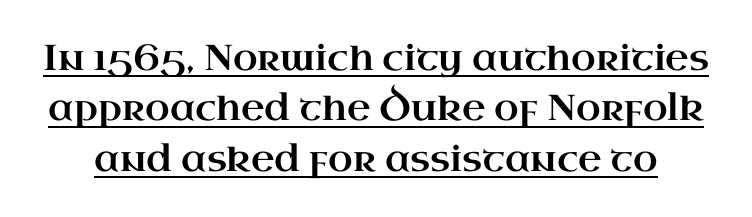
{"serif": "yes", "italic": "no", "width": "wide", "stroke_contrast": "high", "x_height": "small", "monospaced": "no", "underline": "yes", "line_spacing": "normal", "line_spacing_ratio": 1.4, "letter_spacing": "normal", "letter_spacing_em": 0.0, "glyph_px": 36}
